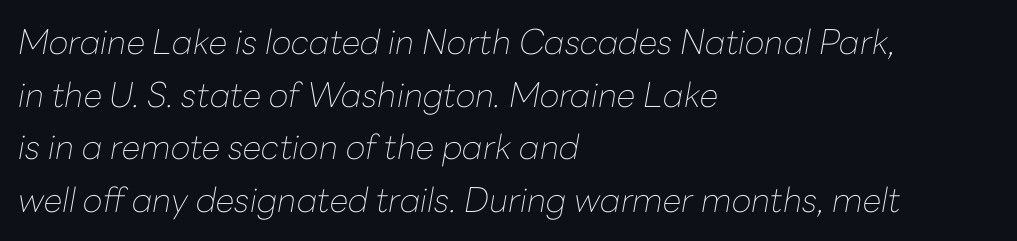
The image shows 34 px thin type, italic (leaning right); set left-aligned, normal line spacing (1.55x), normal letter spacing, not underlined; low stroke contrast and a medium x-height.
